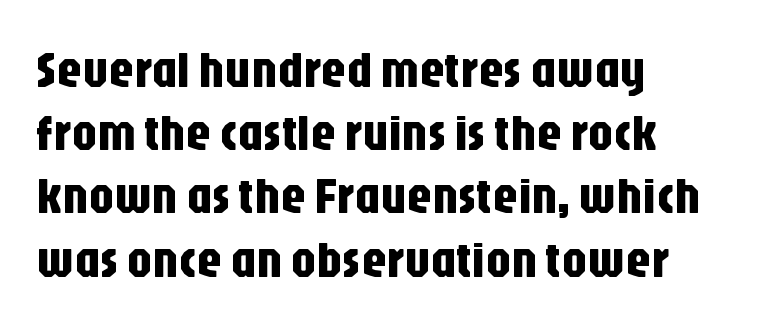
The image shows 51 px condensed sans-serif type, upright; set left-aligned, line spacing 1.24x, normal letter spacing, not underlined; low stroke contrast and a large x-height.
